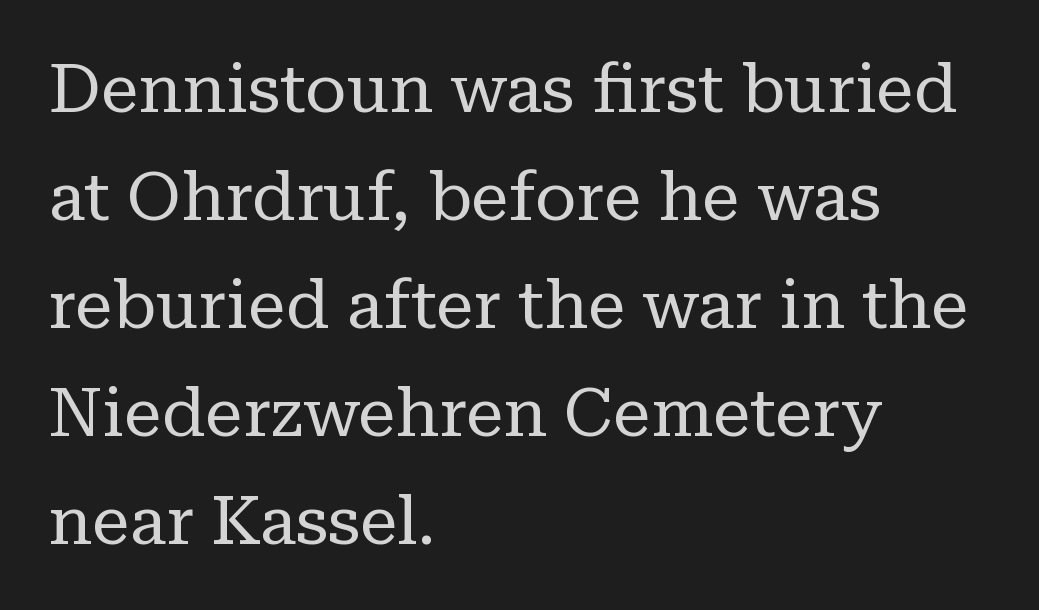
Q: Is the text bold? A: No.
Q: Is the text italic (slanted)? A: No, it is upright.
Q: Is the typeface a serif or a sans-serif typeface? A: Serif.
Q: Is the text underlined? A: No.
Q: How is the paragraph aligned? A: Left-aligned.
Q: Is the spacing between letters normal or unusually wide? A: Normal.
Q: Is the spacing between lines tight, normal or loose? A: Normal.
Q: Width (condensed, normal, or wide)? A: Normal.
Q: Stroke contrast? A: Low.
Q: x-height? A: Medium.
Q: Monospaced? A: No.
